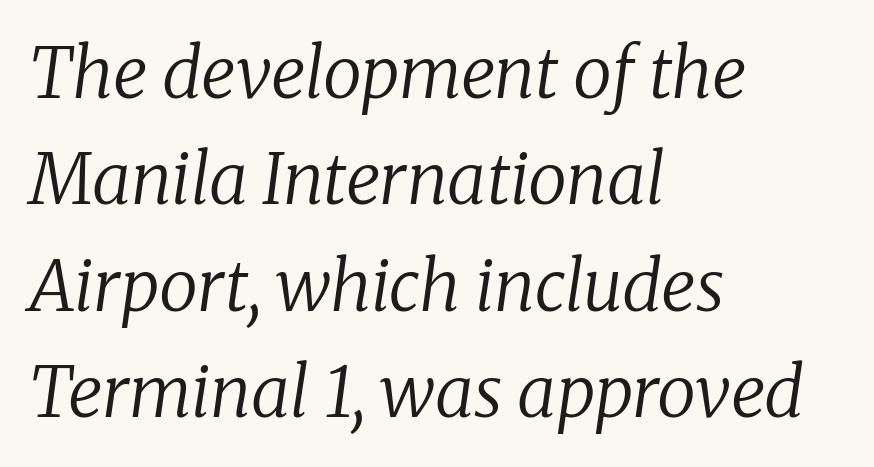
{"serif": "yes", "italic": "yes", "lean": "right", "slant_degrees": 8, "bold": "no", "weight": "regular", "width": "normal", "stroke_contrast": "low", "x_height": "medium", "monospaced": "no", "underline": "no", "align": "left", "line_spacing": "normal", "line_spacing_ratio": 1.52, "letter_spacing": "normal", "letter_spacing_em": 0.0, "glyph_px": 70}
